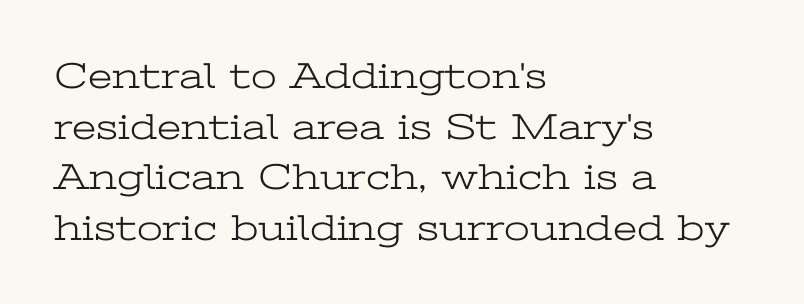
The image shows 37 px light, wide serif type, upright; set left-aligned, normal line spacing (1.37x), normal letter spacing, not underlined; low stroke contrast and a medium x-height.
